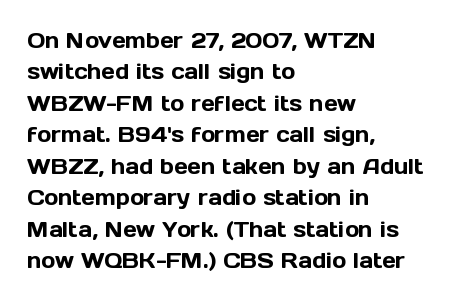
Unmarked baselines from the first word to the last. Every character sits straight up, as roman type does. The lines in this sample share a left origin and differ only in where they stop. Summary of vertical rhythm: regular, with standard interline spacing. Inter-character spacing is left at the font's built-in metrics.
